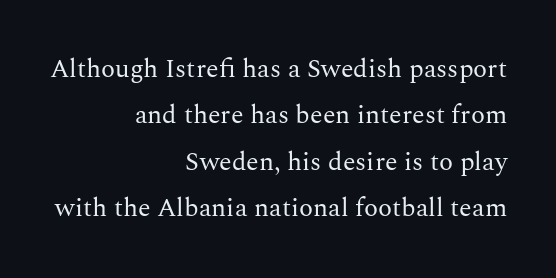
Honestly, there is no underline to notice here at all. Honestly, the letter spacing is just normal — you wouldn't notice it. The rag falls on the left side of this text block. Caption: face not bold, strokes unweighted. Every character sits straight up, as roman type does.
